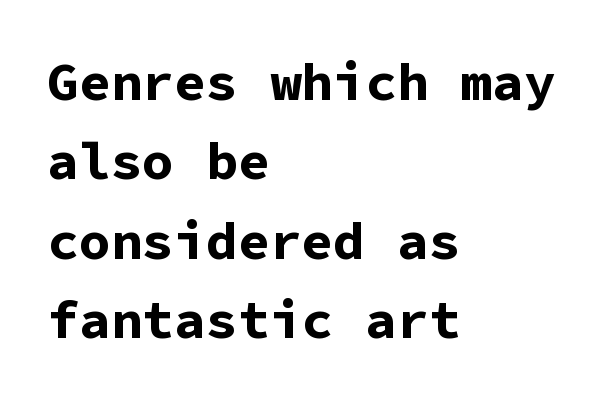
{"serif": "no", "italic": "no", "bold": "yes", "weight": "bold", "width": "normal", "stroke_contrast": "low", "x_height": "medium", "monospaced": "yes", "underline": "no", "align": "left", "line_spacing": "normal", "line_spacing_ratio": 1.5, "letter_spacing": "normal", "letter_spacing_em": 0.0, "glyph_px": 53}
